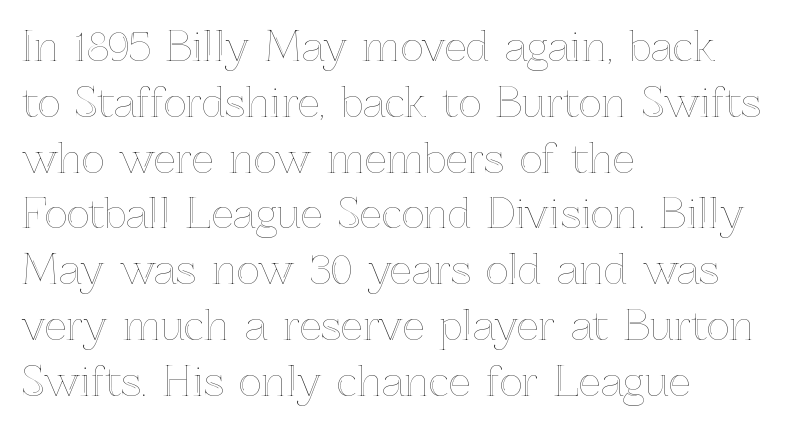
The image shows 39 px text type, upright; set left-aligned, normal line spacing (1.43x), normal letter spacing, not underlined; a medium x-height.
